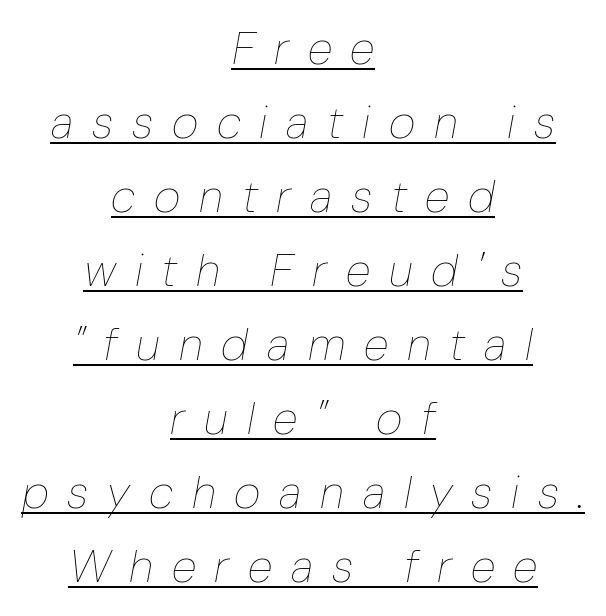
{"italic": "yes", "lean": "right", "slant_degrees": 10, "bold": "no", "weight": "thin", "width": "condensed", "stroke_contrast": "low", "x_height": "medium", "monospaced": "no", "underline": "yes", "align": "center", "line_spacing": "normal", "line_spacing_ratio": 1.61, "letter_spacing": "wide", "letter_spacing_em": 0.41, "glyph_px": 46}
